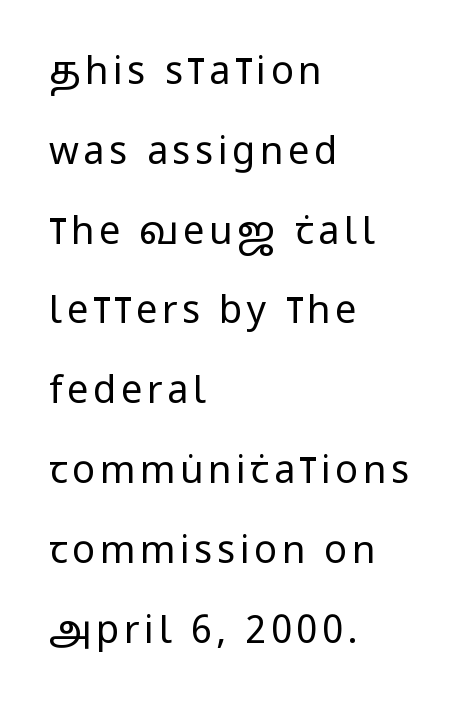
{"serif": "no", "italic": "no", "bold": "no", "weight": "regular", "width": "condensed", "stroke_contrast": "low", "x_height": "large", "monospaced": "no", "underline": "no", "align": "left", "line_spacing": "loose", "line_spacing_ratio": 2.1, "glyph_px": 38}
